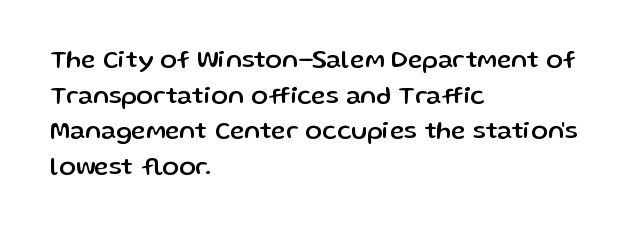
Glyph-to-glyph distance matches everyday printed text. The baseline area is clear. These lines are set flush left with a ragged right edge. Designer's note — italics off, roman on. The rendering uses a moderate line-height, typical for paragraphs.
